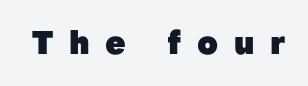
The image shows 32 px heavy sans-serif type, upright; set unusually wide letter spacing (+0.49 em), not underlined; low stroke contrast and a medium x-height.
